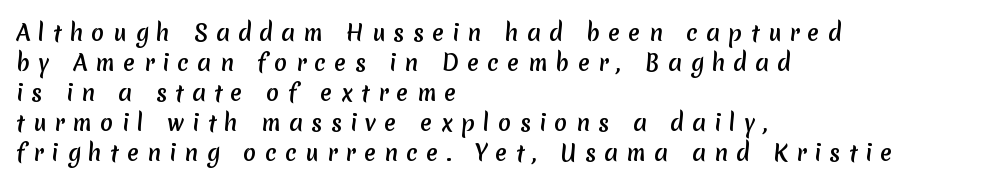
{"underline": "no", "align": "left", "line_spacing": "normal", "line_spacing_ratio": 1.36, "letter_spacing": "wide", "letter_spacing_em": 0.37, "glyph_px": 22}
